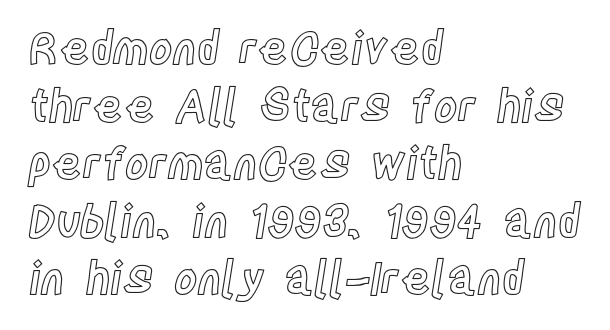
Q: Is the text italic (slanted)? A: Yes.
Q: Is the text underlined? A: No.
Q: How is the paragraph aligned? A: Left-aligned.
Q: Is the spacing between letters normal or unusually wide? A: Normal.
Q: Is the spacing between lines tight, normal or loose? A: Normal.
Q: Width (condensed, normal, or wide)? A: Condensed.
Q: x-height? A: Large.
Q: Monospaced? A: No.
